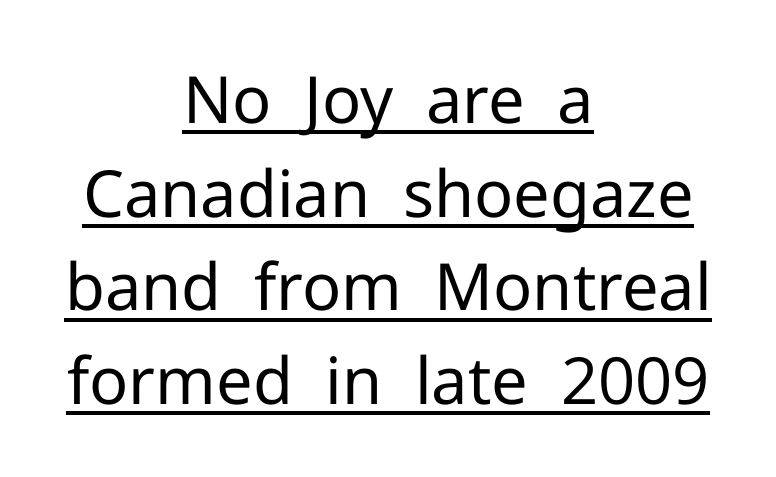
{"serif": "no", "italic": "no", "bold": "no", "weight": "regular", "width": "normal", "stroke_contrast": "low", "x_height": "medium", "monospaced": "no", "underline": "yes", "align": "center", "line_spacing": "normal", "line_spacing_ratio": 1.44, "letter_spacing": "normal", "letter_spacing_em": 0.0, "glyph_px": 65}
